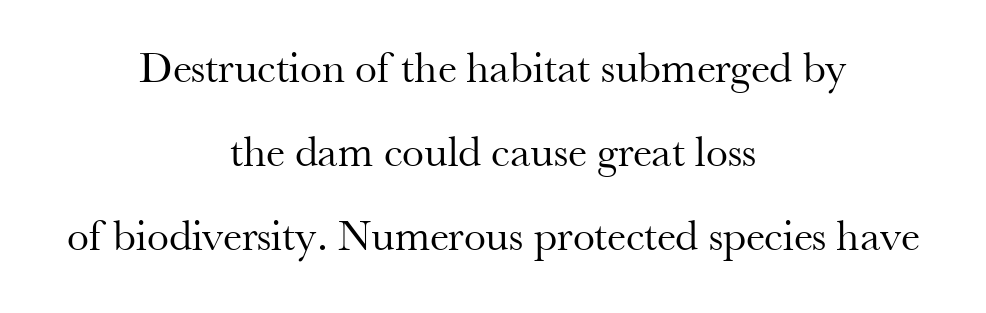
The image shows 44 px regular-weight serif type, upright; set centered, loose line spacing (1.91x), normal letter spacing, not underlined; medium stroke contrast and a small x-height.
